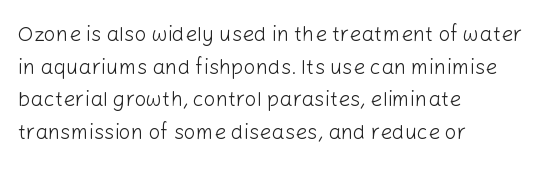
Q: Is the text bold? A: No.
Q: Is the text italic (slanted)? A: No, it is upright.
Q: Is the text underlined? A: No.
Q: How is the paragraph aligned? A: Left-aligned.
Q: Is the spacing between letters normal or unusually wide? A: Normal.
Q: Is the spacing between lines tight, normal or loose? A: Normal.
